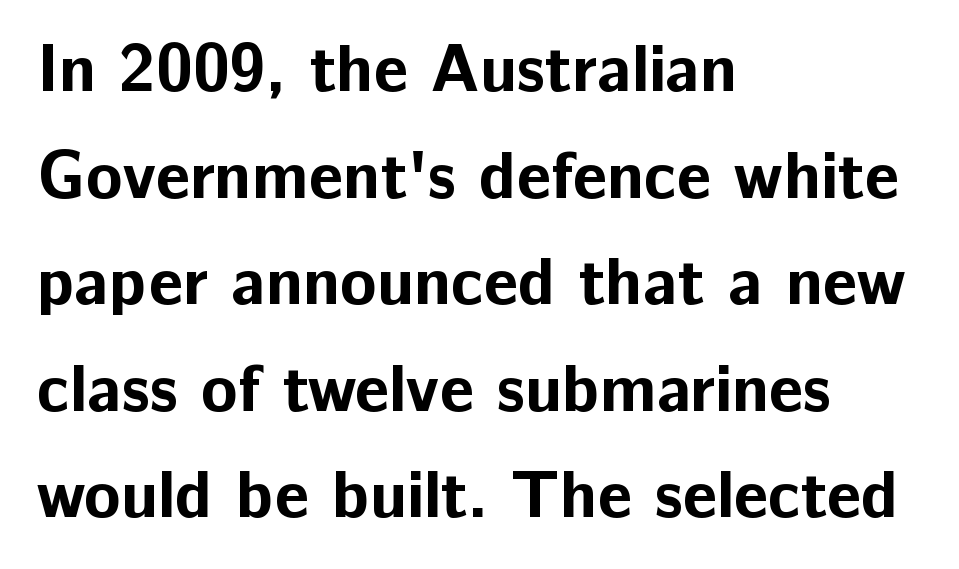
The image shows 67 px bold sans-serif type, upright; set left-aligned, normal line spacing (1.59x), normal letter spacing, not underlined; low stroke contrast and a medium x-height.
